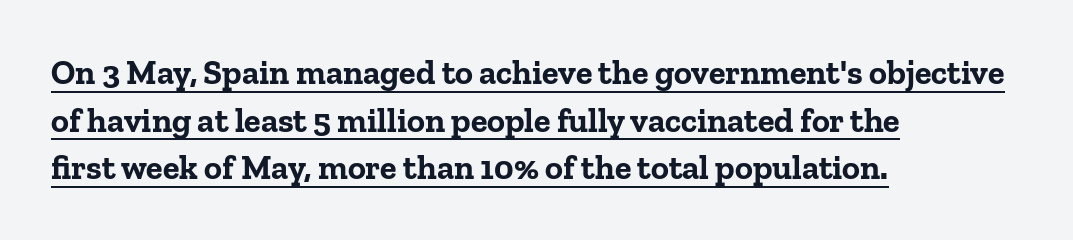
Q: Is the text bold? A: Yes.
Q: Is the text italic (slanted)? A: No, it is upright.
Q: Is the typeface a serif or a sans-serif typeface? A: Serif.
Q: Is the text underlined? A: Yes.
Q: How is the paragraph aligned? A: Left-aligned.
Q: Is the spacing between letters normal or unusually wide? A: Normal.
Q: Is the spacing between lines tight, normal or loose? A: Normal.
Q: Width (condensed, normal, or wide)? A: Normal.
Q: Stroke contrast? A: Low.
Q: x-height? A: Medium.
Q: Monospaced? A: No.
